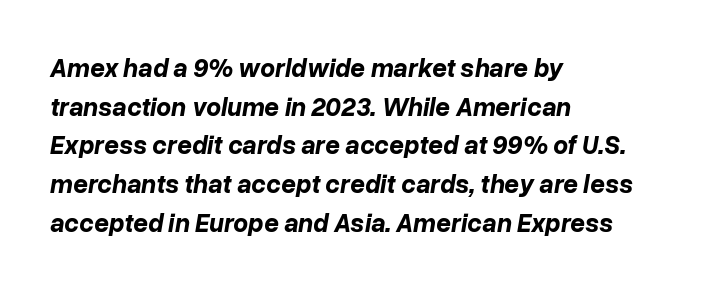
Q: Is the text bold? A: Yes.
Q: Is the text italic (slanted)? A: Yes, it leans right by about 10 degrees.
Q: Is the text underlined? A: No.
Q: How is the paragraph aligned? A: Left-aligned.
Q: Is the spacing between letters normal or unusually wide? A: Normal.
Q: Is the spacing between lines tight, normal or loose? A: Normal.
